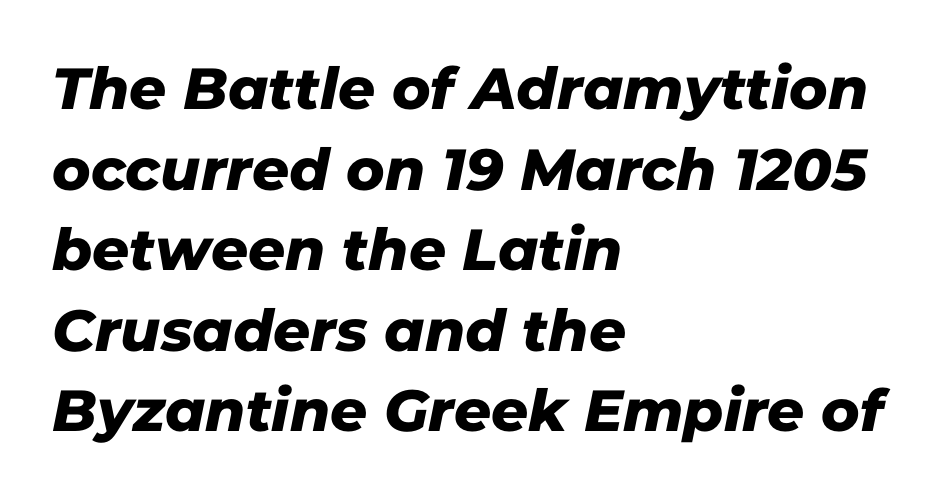
Beneath every word, the page is bare. Grotesque or geometric, the face here clearly has no serifs. Quick note: interline space is typical. The type is set solid horizontally, with unmodified tracking. The rendering uses natural spacing where letterforms have individual widths.
